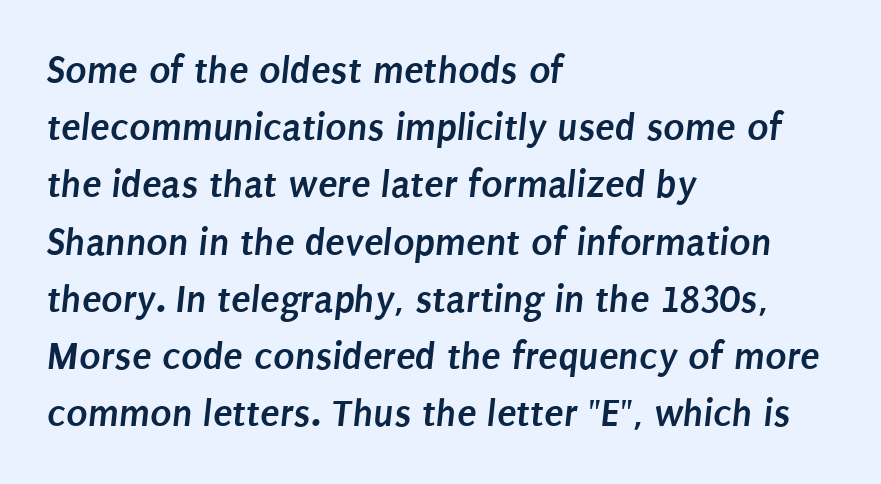
The tracking reads as untouched default to a designer's eye. Note the varied advance widths — an 'i' is clearly narrower than an 'm'. Evenly set lines give the paragraph a standard silhouette. Stroke thickness is high; the sample reads as a true bold. Nobody drew a line under any word here.
